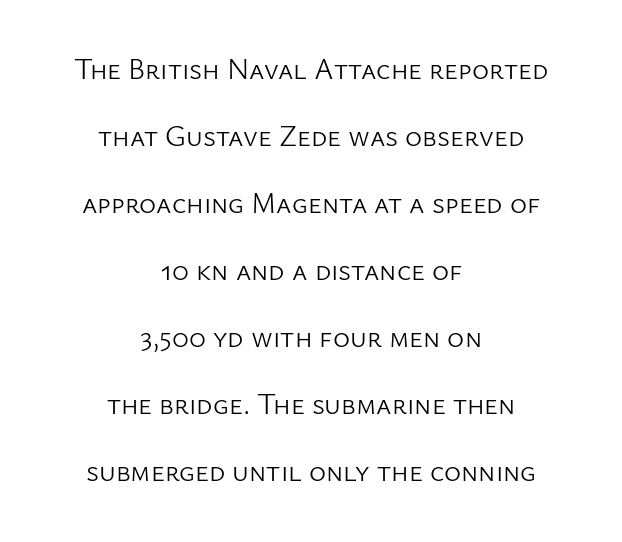
The image shows 29 px light sans-serif type, upright; set centered, loose line spacing (2.31x), normal letter spacing, not underlined; low stroke contrast and a medium x-height.
